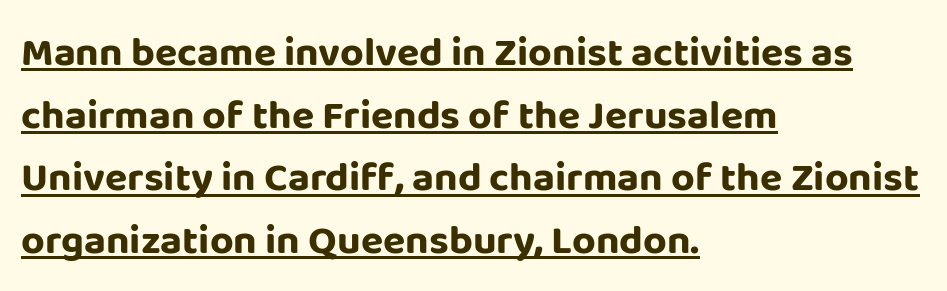
Q: Is the text bold? A: Yes.
Q: Is the text italic (slanted)? A: No, it is upright.
Q: Is the typeface a serif or a sans-serif typeface? A: Sans-serif.
Q: Is the text underlined? A: Yes.
Q: How is the paragraph aligned? A: Left-aligned.
Q: Is the spacing between letters normal or unusually wide? A: Normal.
Q: Is the spacing between lines tight, normal or loose? A: Normal.
Q: Width (condensed, normal, or wide)? A: Normal.
Q: Stroke contrast? A: Low.
Q: x-height? A: Large.
Q: Monospaced? A: No.
